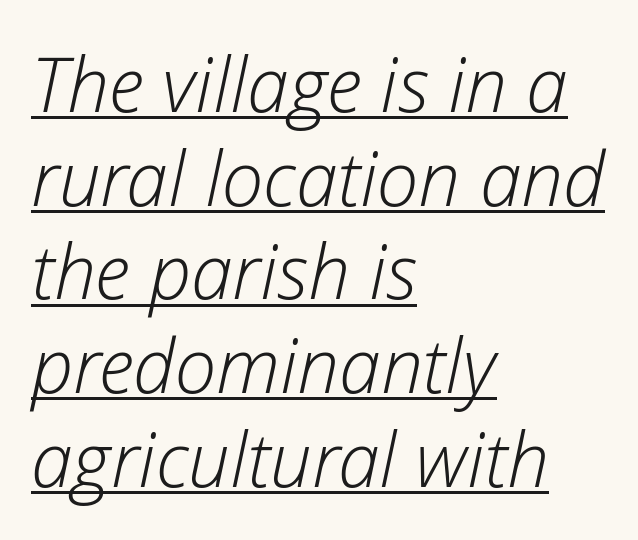
Q: Is the text bold? A: No.
Q: Is the text italic (slanted)? A: Yes, it leans right by about 12 degrees.
Q: Is the text underlined? A: Yes.
Q: How is the paragraph aligned? A: Left-aligned.
Q: Is the spacing between letters normal or unusually wide? A: Normal.
Q: Is the spacing between lines tight, normal or loose? A: Normal.
Q: Width (condensed, normal, or wide)? A: Normal.
Q: Stroke contrast? A: Low.
Q: x-height? A: Medium.
Q: Monospaced? A: No.
